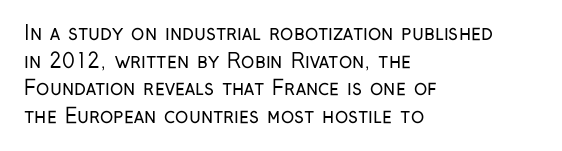
The image shows 20 px text type, upright; set left-aligned, normal line spacing (1.38x), normal letter spacing, not underlined.
